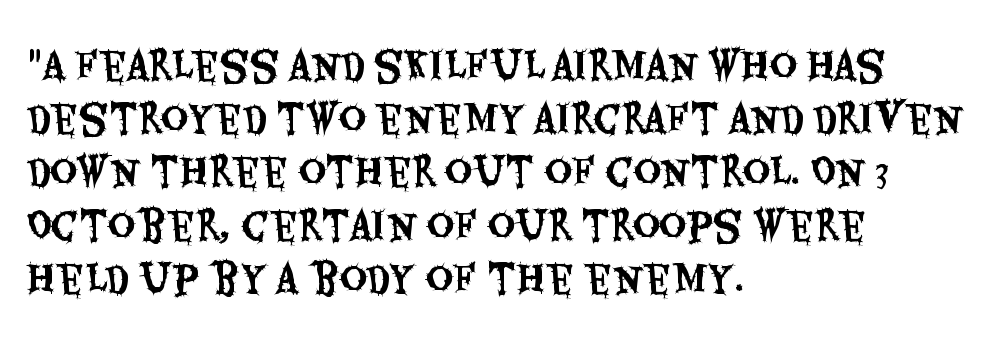
The image shows 38 px condensed sans-serif type, upright; set left-aligned, normal line spacing (1.4x), normal letter spacing, not underlined; medium stroke contrast and a large x-height.
